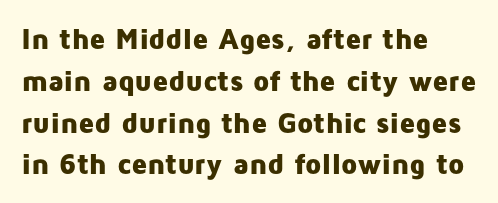
The image shows 29 px heavy sans-serif type, upright; set left-aligned, normal line spacing (1.44x), normal letter spacing, not underlined; low stroke contrast and a medium x-height.
